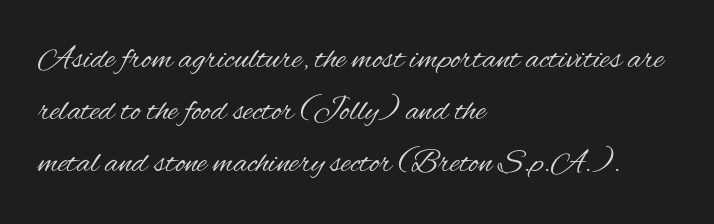
The image shows 33 px regular-weight, condensed sans-serif type; set left-aligned, normal line spacing (1.58x), normal letter spacing, not underlined; medium stroke contrast and a small x-height.
